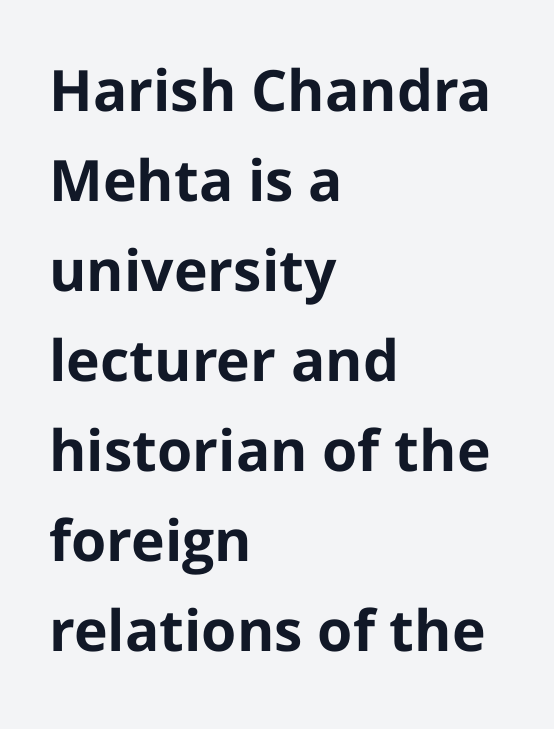
{"serif": "no", "italic": "no", "bold": "yes", "weight": "bold", "width": "normal", "stroke_contrast": "low", "x_height": "medium", "monospaced": "no", "underline": "no", "align": "left", "line_spacing": "normal", "line_spacing_ratio": 1.58, "letter_spacing": "normal", "letter_spacing_em": 0.0, "glyph_px": 57}
